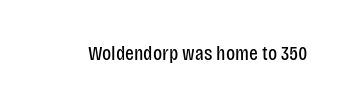
The image shows 21 px text type, upright; set normal letter spacing, not underlined.
